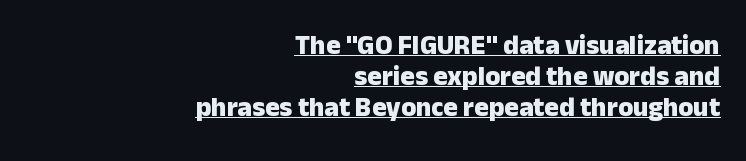
Q: Is the text bold? A: Yes.
Q: Is the text italic (slanted)? A: No, it is upright.
Q: Is the text underlined? A: Yes.
Q: How is the paragraph aligned? A: Right-aligned.
Q: Is the spacing between letters normal or unusually wide? A: Normal.
Q: Is the spacing between lines tight, normal or loose? A: Tight.
